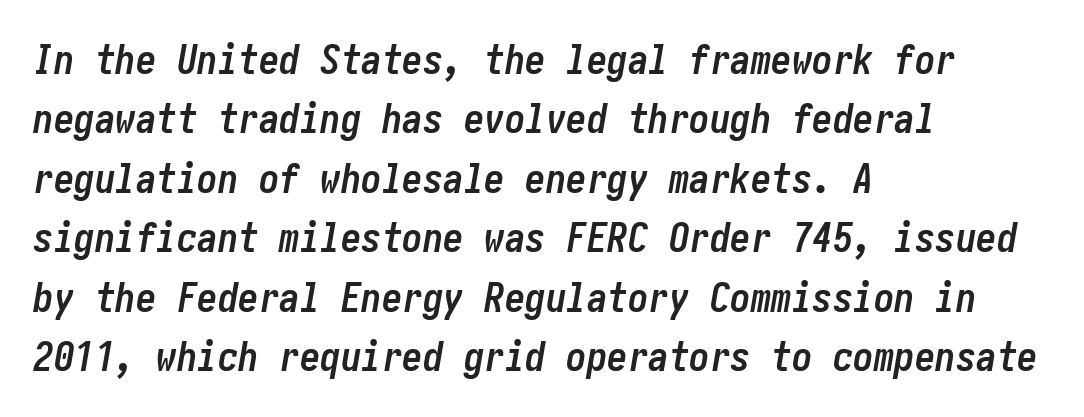
The image shows 41 px semibold, condensed type, italic (leaning right); set left-aligned, normal line spacing (1.45x), normal letter spacing, not underlined; low stroke contrast and a medium x-height.
